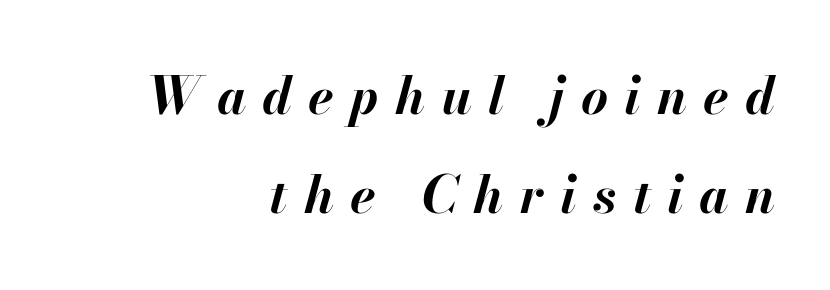
{"italic": "yes", "lean": "right", "slant_degrees": 13, "bold": "yes", "weight": "bold", "width": "normal", "stroke_contrast": "high", "x_height": "small", "monospaced": "no", "underline": "no", "align": "right", "line_spacing": "loose", "line_spacing_ratio": 1.91, "letter_spacing": "wide", "letter_spacing_em": 0.31, "glyph_px": 52}
